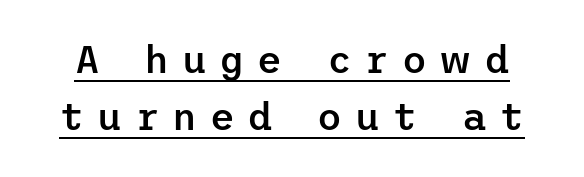
{"serif": "no", "italic": "no", "bold": "semi", "weight": "semibold", "width": "normal", "stroke_contrast": "low", "x_height": "medium", "underline": "yes", "line_spacing": "normal", "line_spacing_ratio": 1.5, "letter_spacing": "wide", "letter_spacing_em": 0.34, "glyph_px": 38}
